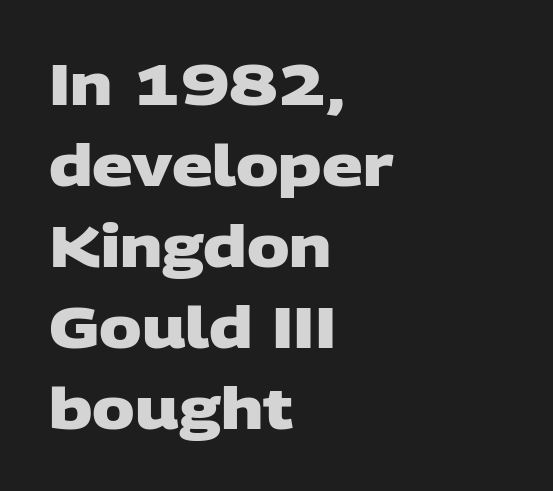
{"serif": "no", "bold": "yes", "weight": "heavy", "width": "wide", "stroke_contrast": "low", "x_height": "large", "monospaced": "no", "underline": "no", "align": "left", "line_spacing": "normal", "line_spacing_ratio": 1.42, "letter_spacing": "normal", "letter_spacing_em": 0.0, "glyph_px": 57}
